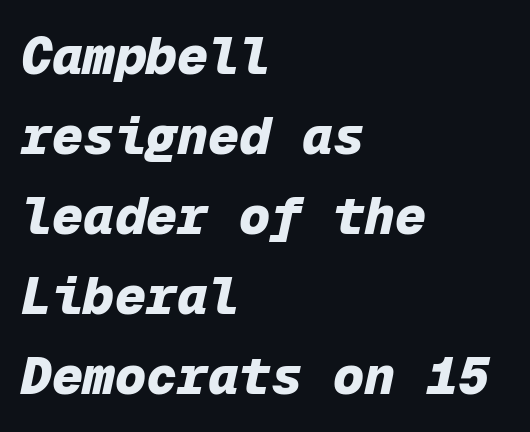
{"italic": "yes", "lean": "right", "slant_degrees": 12, "bold": "yes", "weight": "heavy", "width": "normal", "stroke_contrast": "low", "x_height": "medium", "monospaced": "yes", "underline": "no", "align": "left", "line_spacing": "normal", "line_spacing_ratio": 1.54, "letter_spacing": "normal", "letter_spacing_em": 0.0, "glyph_px": 52}
